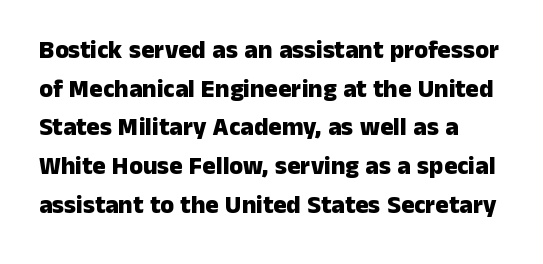
Successive baselines arrive at the customary interval. Any mark beneath the type? The region is blank. A roman cut, with each character standing at attention. Is the letter spacing exaggerated? No — it looks like the ordinary default. Weight check: bold — yes, fully.
